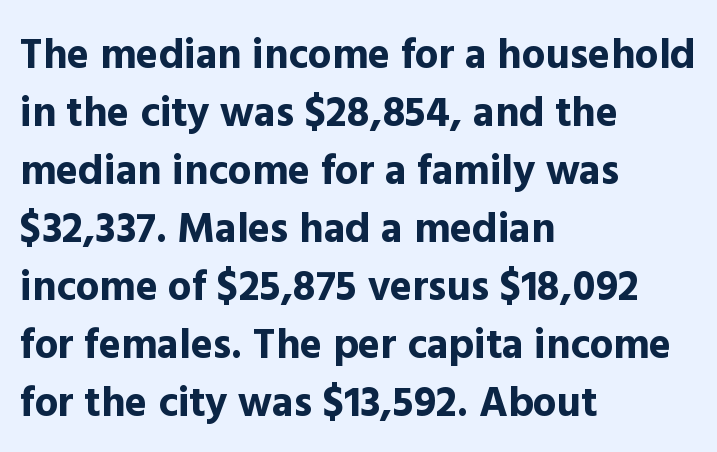
Type without underlining. Students, this is bold: see how much ink each stroke carries. These lines stack with their left ends in a neat column. You could call the tracking neutral — neither tight nor loose. Classification — sans serif.
